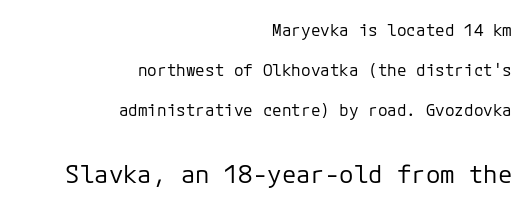
The image shows 24 px text type, upright; set right-aligned, loose line spacing (2.49x), normal letter spacing, not underlined; the second (bottom) block is 1.5x larger.
